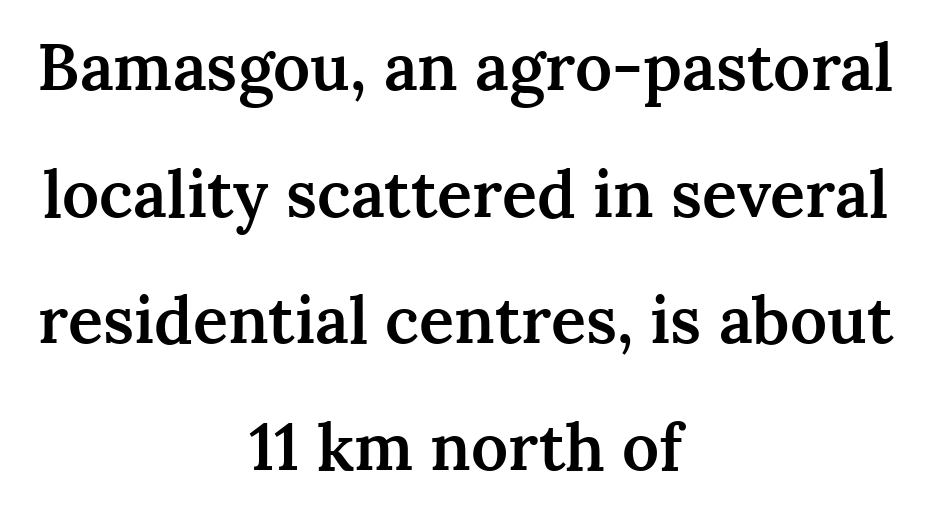
Proportional: the letters do not fall into vertical columns. Type without underlining. When letters stand straight like this, we call the style roman or upright. The font family rendered here belongs to the serif group. Between one letter and the next there's only the usual sliver of space. Successive baselines arrive slowly, with a big drop between each.
